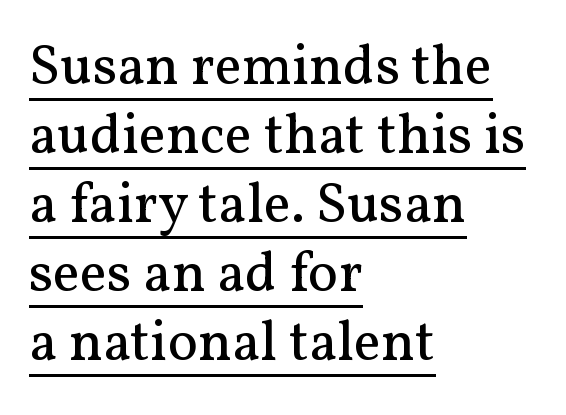
The image shows 57 px regular-weight serif type, upright; set left-aligned, line spacing 1.21x, normal letter spacing, underlined; medium stroke contrast and a medium x-height.
